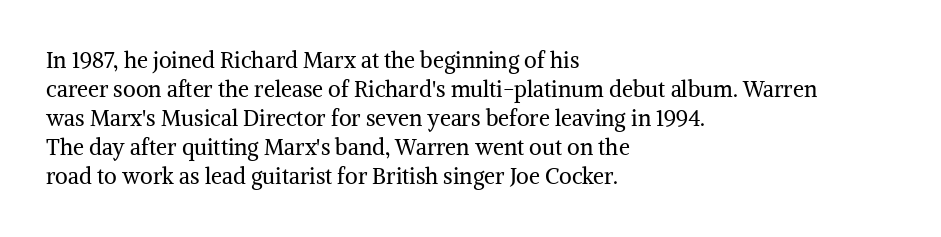
{"italic": "no", "bold": "no", "underline": "no", "align": "left", "line_spacing": "normal", "line_spacing_ratio": 1.32, "letter_spacing": "normal", "letter_spacing_em": 0.0, "glyph_px": 22}
